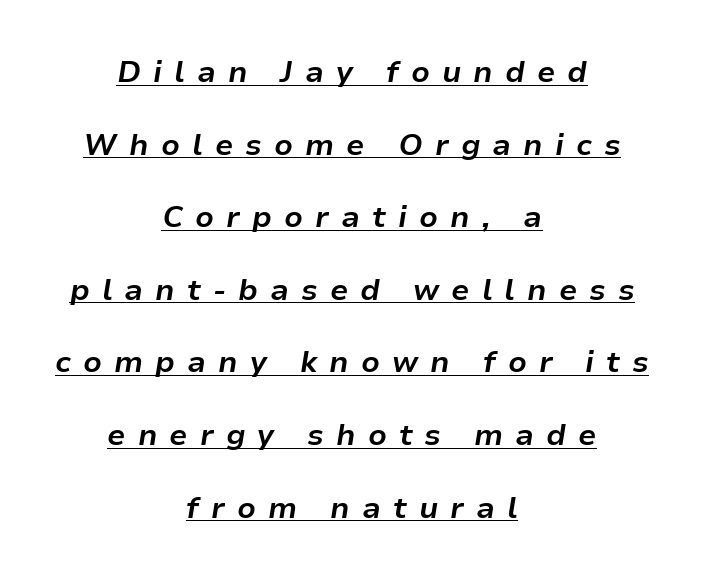
Q: Is the text bold? A: Yes.
Q: Is the text italic (slanted)? A: Yes, it leans right by about 9 degrees.
Q: Is the text underlined? A: Yes.
Q: How is the paragraph aligned? A: Centered.
Q: Is the spacing between letters normal or unusually wide? A: Unusually wide.
Q: Is the spacing between lines tight, normal or loose? A: Loose.
Q: Width (condensed, normal, or wide)? A: Normal.
Q: Stroke contrast? A: Low.
Q: x-height? A: Medium.
Q: Monospaced? A: No.
